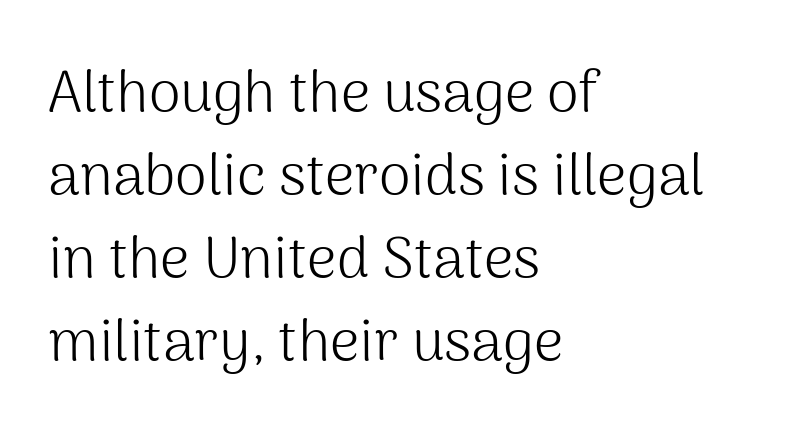
Q: Is the text bold? A: No.
Q: Is the text italic (slanted)? A: No, it is upright.
Q: Is the typeface a serif or a sans-serif typeface? A: Sans-serif.
Q: Is the text underlined? A: No.
Q: How is the paragraph aligned? A: Left-aligned.
Q: Is the spacing between letters normal or unusually wide? A: Normal.
Q: Is the spacing between lines tight, normal or loose? A: Normal.
Q: Width (condensed, normal, or wide)? A: Normal.
Q: Stroke contrast? A: Medium.
Q: x-height? A: Medium.
Q: Monospaced? A: No.
